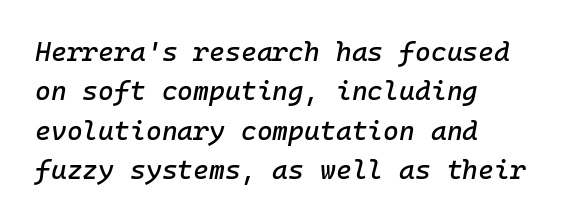
The image shows 27 px text type, italic (leaning right); set left-aligned, normal line spacing (1.46x), normal letter spacing, not underlined.
